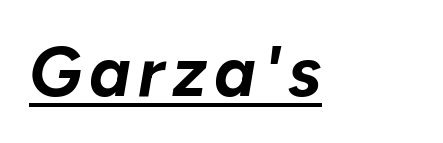
{"italic": "yes", "lean": "right", "slant_degrees": 10, "bold": "yes", "weight": "bold", "width": "normal", "stroke_contrast": "low", "x_height": "medium", "monospaced": "no", "underline": "yes", "glyph_px": 70}
